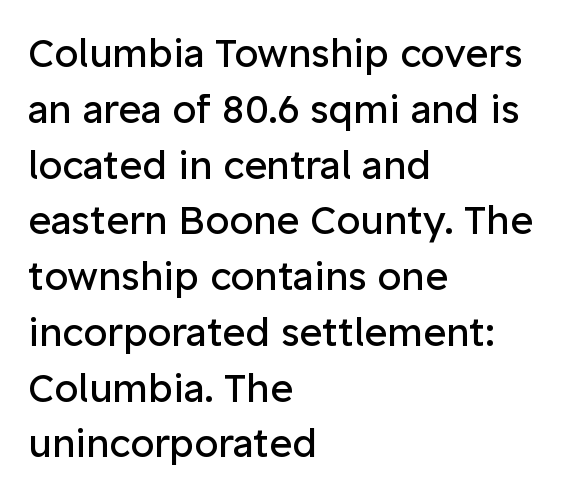
Q: Is the text bold? A: No.
Q: Is the text italic (slanted)? A: No, it is upright.
Q: Is the typeface a serif or a sans-serif typeface? A: Sans-serif.
Q: Is the text underlined? A: No.
Q: How is the paragraph aligned? A: Left-aligned.
Q: Is the spacing between letters normal or unusually wide? A: Normal.
Q: Is the spacing between lines tight, normal or loose? A: Normal.
Q: Width (condensed, normal, or wide)? A: Normal.
Q: Stroke contrast? A: Low.
Q: x-height? A: Medium.
Q: Monospaced? A: No.
